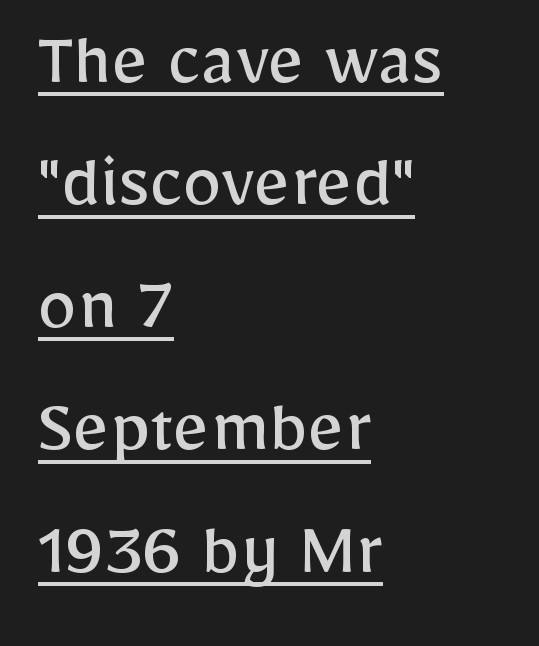
{"serif": "no", "italic": "no", "bold": "no", "weight": "regular", "width": "normal", "stroke_contrast": "low", "x_height": "medium", "monospaced": "no", "underline": "yes", "align": "left", "line_spacing": "normal", "line_spacing_ratio": 1.55, "letter_spacing": "normal", "letter_spacing_em": 0.0, "glyph_px": 79}
